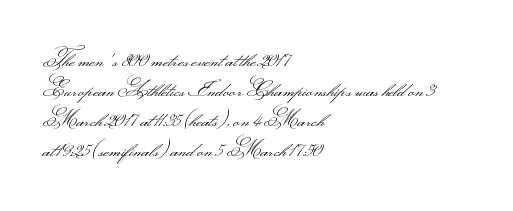
Compared with typical body copy, the letter spacing here is the same. The text block is weighted toward the left margin, trailing off unevenly rightward. The foot of each line stays bare and open. Evenly set lines give the paragraph a standard silhouette. Stroke thickness stays within the range of a standard reading face or lighter.
